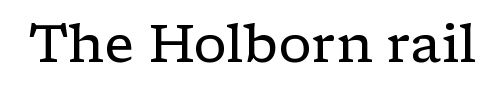
Q: Is the text bold? A: No.
Q: Is the text italic (slanted)? A: No, it is upright.
Q: Is the typeface a serif or a sans-serif typeface? A: Serif.
Q: Is the text underlined? A: No.
Q: Is the spacing between letters normal or unusually wide? A: Normal.
Q: Width (condensed, normal, or wide)? A: Wide.
Q: Stroke contrast? A: Low.
Q: x-height? A: Medium.
Q: Monospaced? A: No.
